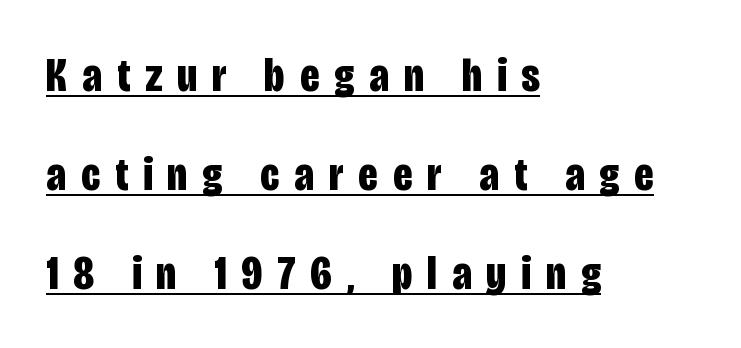
A baseline rule has been typeset under these characters. Posture: upright roman. Reading down the column, the eye jumps a long way to each next line. This is heavy type, rendered in bold. The letters advance in unequal steps, a hallmark of proportional type.
